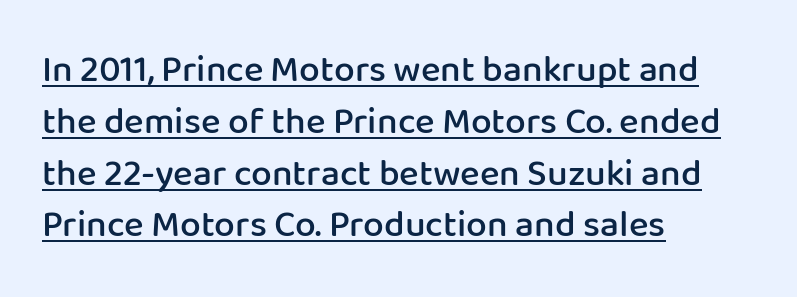
{"serif": "no", "italic": "no", "bold": "semi", "weight": "semibold", "width": "normal", "stroke_contrast": "low", "x_height": "medium", "monospaced": "no", "underline": "yes", "align": "left", "line_spacing": "normal", "line_spacing_ratio": 1.4, "letter_spacing": "normal", "letter_spacing_em": 0.0, "glyph_px": 37}
